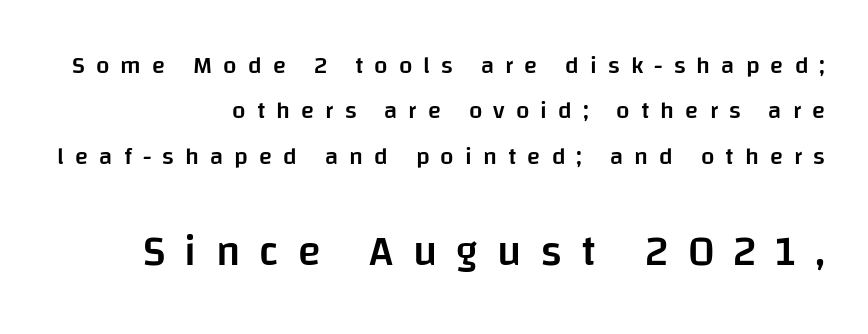
{"serif": "no", "italic": "no", "bold": "semi", "weight": "semibold", "width": "normal", "stroke_contrast": "low", "x_height": "large", "monospaced": "no", "underline": "no", "align": "right", "line_spacing_ratio": 1.89, "letter_spacing": "wide", "letter_spacing_em": 0.46, "larger_block": "second", "size_ratio": 1.75, "glyph_px": 42}
